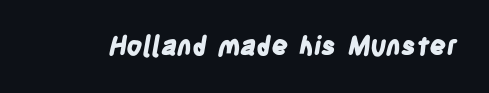
{"bold": "yes", "underline": "no", "letter_spacing": "normal", "letter_spacing_em": 0.0, "glyph_px": 26}
